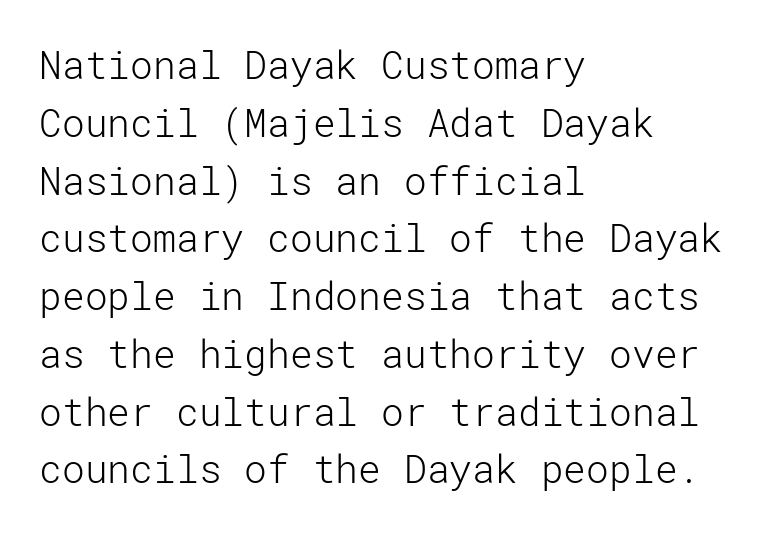
Q: Is the text bold? A: No.
Q: Is the text italic (slanted)? A: No, it is upright.
Q: Is the typeface a serif or a sans-serif typeface? A: Sans-serif.
Q: Is the text underlined? A: No.
Q: How is the paragraph aligned? A: Left-aligned.
Q: Is the spacing between letters normal or unusually wide? A: Normal.
Q: Is the spacing between lines tight, normal or loose? A: Normal.
Q: Width (condensed, normal, or wide)? A: Normal.
Q: Stroke contrast? A: Low.
Q: x-height? A: Medium.
